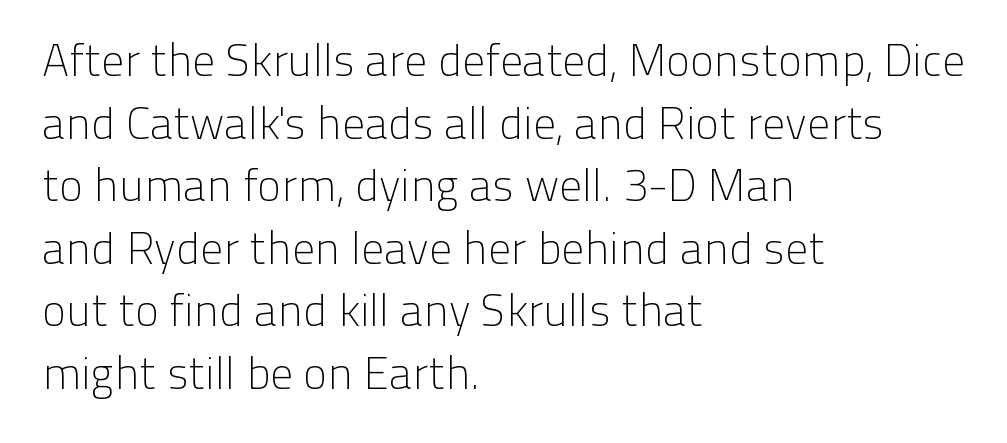
The image shows 45 px light sans-serif type, upright; set left-aligned, normal line spacing (1.39x), normal letter spacing, not underlined; low stroke contrast and a medium x-height.
